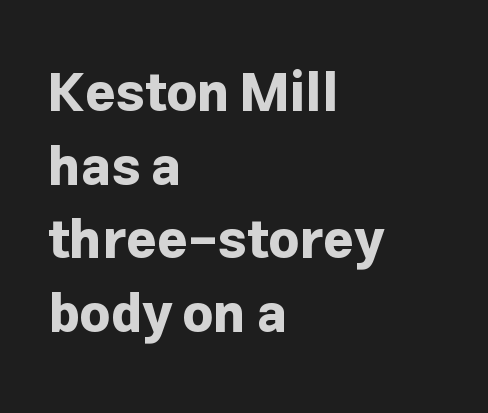
Think of a printed novel: that variable character pitch is what you see here. The letters stand upright; this is a roman face. Font category for this specimen: sans-serif. Notice how thick the strokes are: this is what a full bold looks like.
